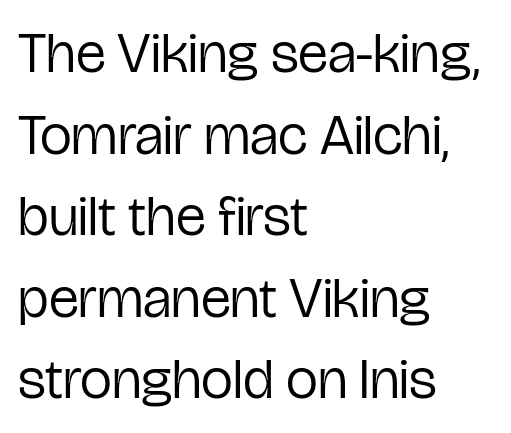
The type sits square on the baseline with zero lean. The font family rendered here belongs to the sans-serif group. Quick note: underline off. Note the varied advance widths — an 'i' is clearly narrower than an 'm'. Horizontal bands of white between lines are of average thickness. Is the block centered? No — it sits flush against the left margin.
